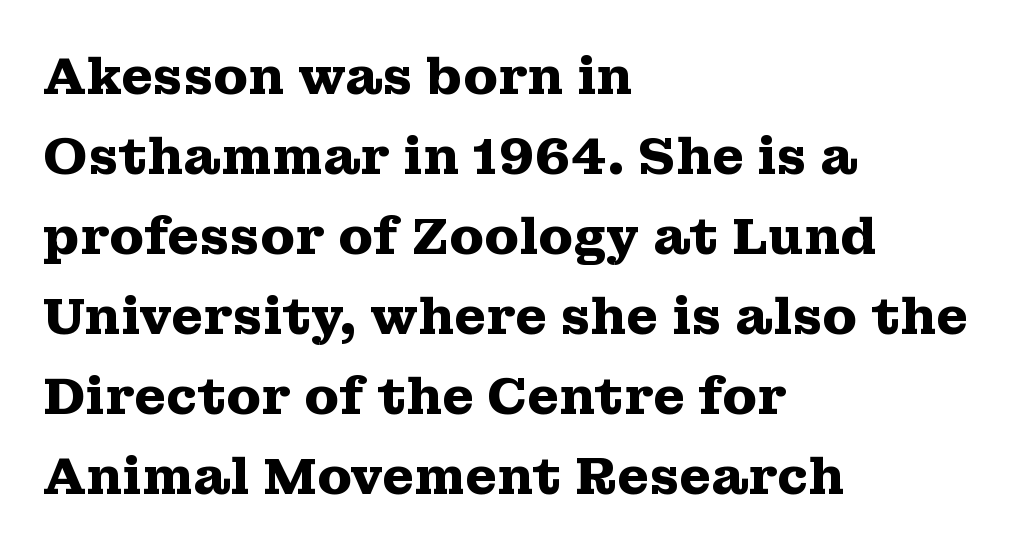
The baseline area is clear. The rendering uses a bold face; every stroke is thick and dark. Leading matches the norm, producing a regular column. The text block is weighted toward the left margin, trailing off unevenly rightward.
